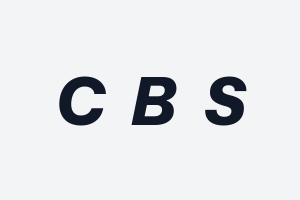
The letterforms stand isolated, each surrounded by extra space. The space beneath each line is pristine and unruled. This is heavy type, rendered in bold. Notice how the stems are inclined rather than vertical — that's the hallmark of italics. Spacing verdict: proportional, widths tailored to each character.
